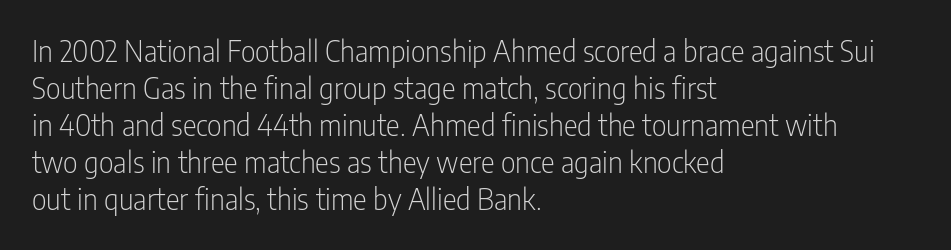
The image shows 29 px light, condensed sans-serif type, upright; set left-aligned, normal line spacing (1.28x), normal letter spacing, not underlined; low stroke contrast and a medium x-height.
